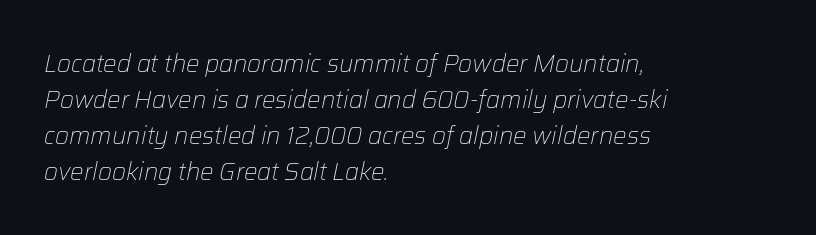
{"italic": "yes", "lean": "right", "slant_degrees": 12, "bold": "no", "underline": "no", "align": "left", "line_spacing": "normal", "line_spacing_ratio": 1.5, "letter_spacing": "normal", "letter_spacing_em": 0.0, "glyph_px": 24}
